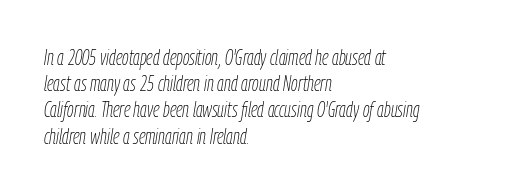
{"italic": "yes", "lean": "right", "slant_degrees": 9, "bold": "no", "underline": "no", "align": "left", "line_spacing": "normal", "line_spacing_ratio": 1.25, "letter_spacing": "normal", "letter_spacing_em": 0.0, "glyph_px": 21}
